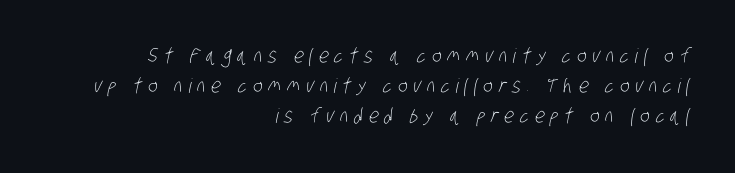
Regarding leading, the lines here are spaced in the standard way. The rag falls on the left side of this text block. The specimen omits any rule beneath the text block's lines. Tracking value appears strongly positive — letters spread wide.
